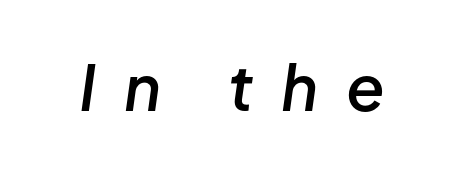
Typographic density is moderately raised because the face is semibold. These lines are rendered in a variable-pitch font. Type without underlining. This is oblique type, the kind used for emphasis or titles.
